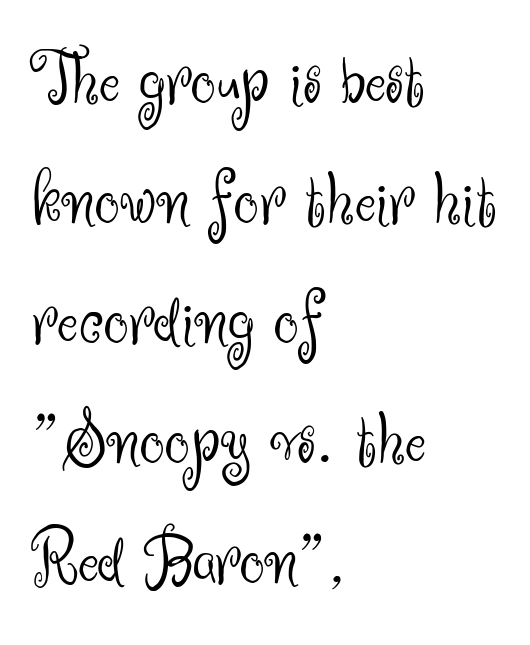
{"serif": "no", "italic": "no", "bold": "no", "weight": "light", "width": "normal", "stroke_contrast": "medium", "x_height": "small", "monospaced": "no", "underline": "no", "align": "left", "line_spacing": "normal", "line_spacing_ratio": 1.52, "letter_spacing": "normal", "letter_spacing_em": 0.0, "glyph_px": 79}
